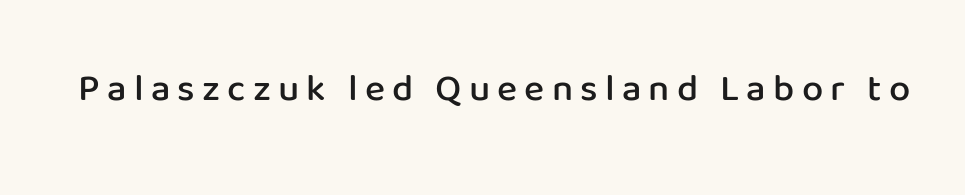
Has an underline been added? It has not. The axis of the letterforms is exactly vertical. As a designer I'd log this as weight 600, semibold. These lines are rendered in a variable-pitch font.
